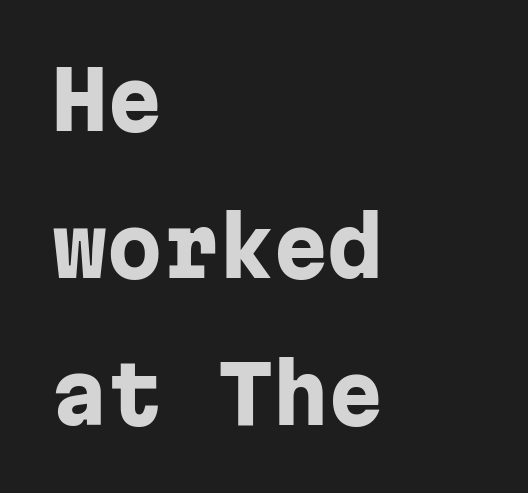
The image shows 79 px heavy sans-serif type, upright, monospaced; set left-aligned, line spacing 1.86x, normal letter spacing, not underlined; low stroke contrast and a medium x-height.
